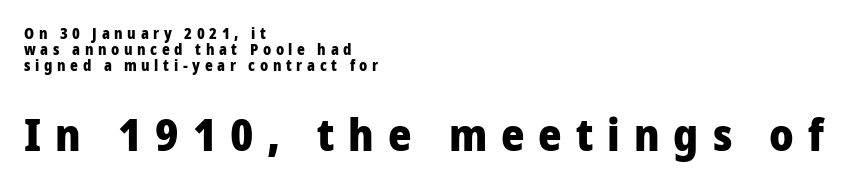
{"serif": "no", "italic": "no", "bold": "yes", "weight": "heavy", "width": "normal", "stroke_contrast": "low", "x_height": "medium", "monospaced": "no", "underline": "no", "align": "left", "line_spacing": "tight", "line_spacing_ratio": 1.06, "letter_spacing": "wide", "letter_spacing_em": 0.31, "larger_block": "second", "size_ratio": 3.0, "glyph_px": 45}
